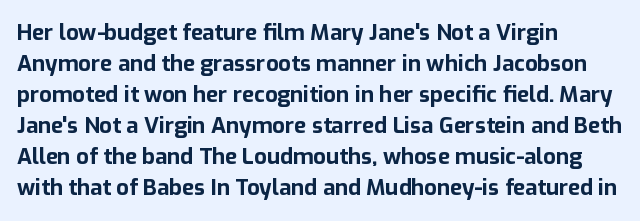
Ordinary non-slanted type is in use. The space between consecutive lines is moderate. The strokes are fattened all the way to bold. No extra tracking has been applied to these lines. Quick note: underline off. The typesetter chose a ragged-right arrangement here.
